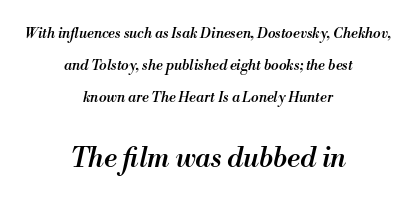
Q: Is the text bold? A: Semi-bold.
Q: Is the text italic (slanted)? A: Yes, it leans right by about 13 degrees.
Q: Is the text underlined? A: No.
Q: How is the paragraph aligned? A: Centered.
Q: Is the spacing between letters normal or unusually wide? A: Normal.
Q: Is the spacing between lines tight, normal or loose? A: Loose.
Q: Which block of text is set in a larger size, the first (top) or the second (bottom)? A: The second (bottom) one.
